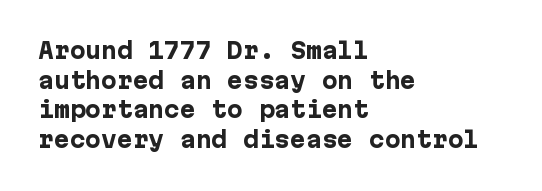
The image shows 21 px bold type, upright; set left-aligned, normal line spacing (1.41x), normal letter spacing, not underlined.
